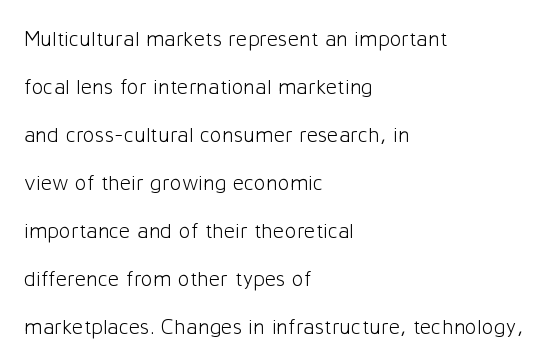
The image shows 22 px text type, upright; set left-aligned, loose line spacing (2.18x), normal letter spacing, not underlined.
